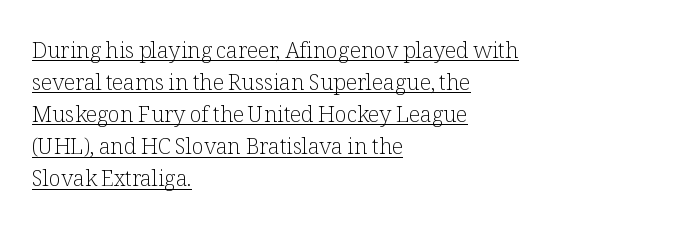
{"italic": "no", "bold": "no", "underline": "yes", "align": "left", "line_spacing": "normal", "line_spacing_ratio": 1.46, "letter_spacing": "normal", "letter_spacing_em": 0.0, "glyph_px": 22}
